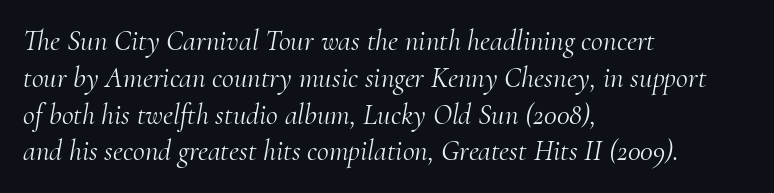
The image shows 29 px light serif type, italic (leaning right); set left-aligned, normal line spacing (1.27x), normal letter spacing, not underlined; medium stroke contrast and a small x-height.
